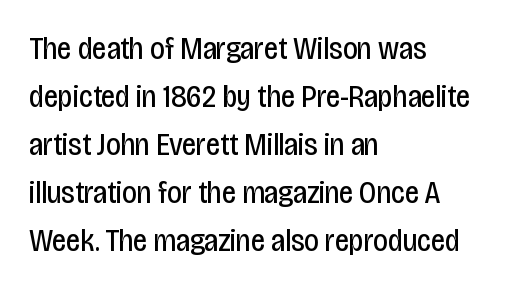
Compared with a typical body face, this is equally light or lighter still. Does extra space separate the letters? No, they use regular spacing. These lines are composed in type without serifs. The rendering uses natural spacing where letterforms have individual widths. Casual observation: everything's shoved over to the left. The line-height multiplier appears to be the usual default.
